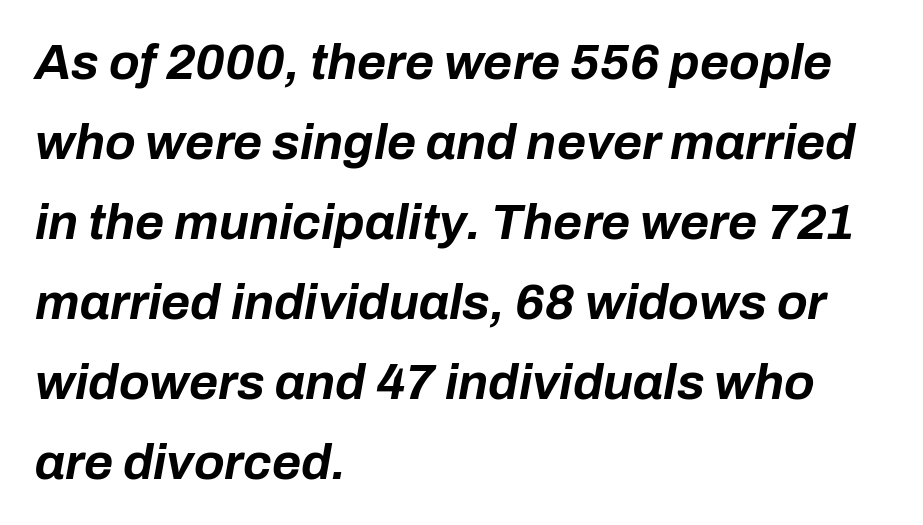
The image shows 50 px bold type, italic (leaning right); set left-aligned, normal line spacing (1.6x), normal letter spacing, not underlined; low stroke contrast and a medium x-height.
